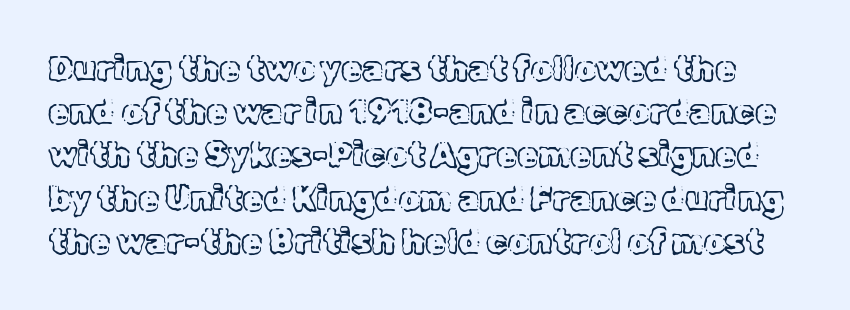
The image shows 34 px text type, upright; set normal line spacing (1.27x), normal letter spacing, not underlined; a medium x-height.
